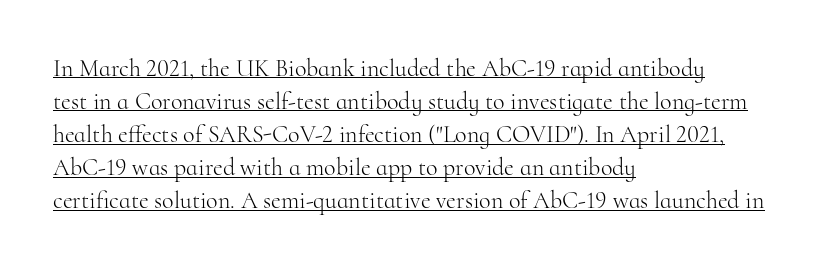
{"italic": "no", "bold": "no", "underline": "yes", "align": "left", "line_spacing": "normal", "line_spacing_ratio": 1.38, "letter_spacing": "normal", "letter_spacing_em": 0.0, "glyph_px": 24}
